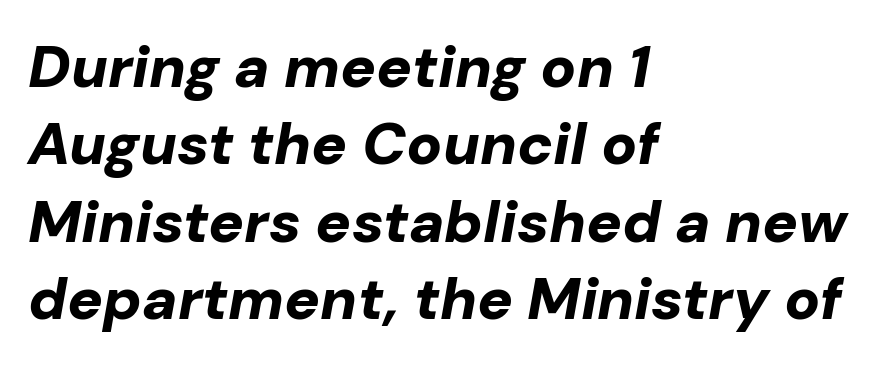
Q: Is the text bold? A: Yes.
Q: Is the text italic (slanted)? A: Yes, it leans right by about 10 degrees.
Q: Is the text underlined? A: No.
Q: How is the paragraph aligned? A: Left-aligned.
Q: Is the spacing between letters normal or unusually wide? A: Normal.
Q: Is the spacing between lines tight, normal or loose? A: Normal.
Q: Width (condensed, normal, or wide)? A: Normal.
Q: Stroke contrast? A: Low.
Q: x-height? A: Medium.
Q: Monospaced? A: No.
